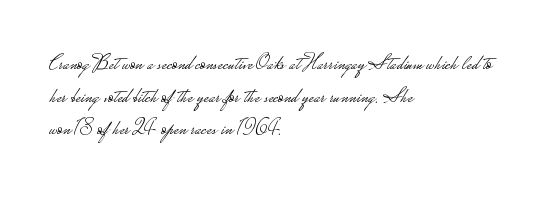
Q: Is the text bold? A: No.
Q: Is the text italic (slanted)? A: Yes.
Q: Is the text underlined? A: No.
Q: How is the paragraph aligned? A: Left-aligned.
Q: Is the spacing between letters normal or unusually wide? A: Normal.
Q: Is the spacing between lines tight, normal or loose? A: Normal.
